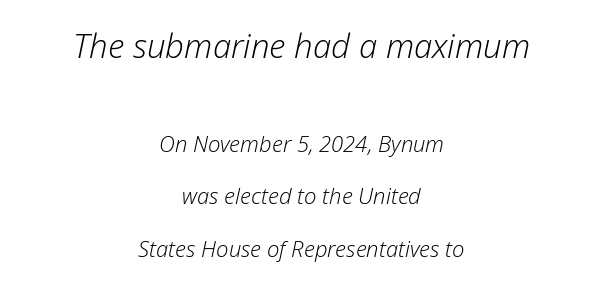
Every row of glyphs is offset so its center matches the block's center. The letterforms sit at book weight or below. Leading is clearly above the norm, producing a sparse column. The space directly below the letters is spotless. Size hierarchy here favors the leading block over the trailing one. A typesetter would call this proportional, since set widths differ per character.
